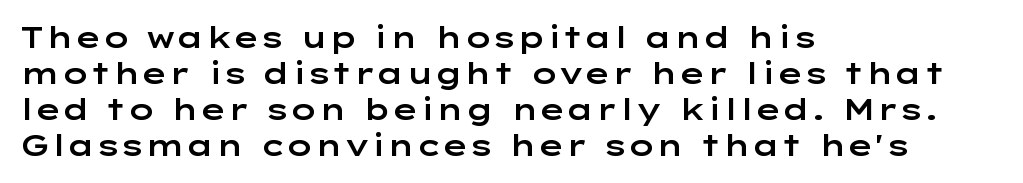
The characters display no serif detailing; their extremities are plain. Varying glyph widths throughout — classic text-font behaviour. The font's upright variant was chosen for this text. Compared with typical body copy, the letter spacing here is the same. A student would call this left alignment; a typographer would say flush left, rag right.
